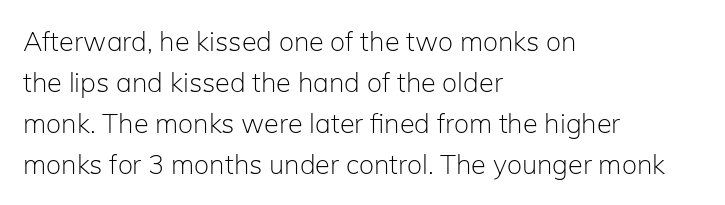
{"italic": "no", "bold": "no", "underline": "no", "align": "left", "line_spacing": "normal", "line_spacing_ratio": 1.52, "letter_spacing": "normal", "letter_spacing_em": 0.0, "glyph_px": 27}
